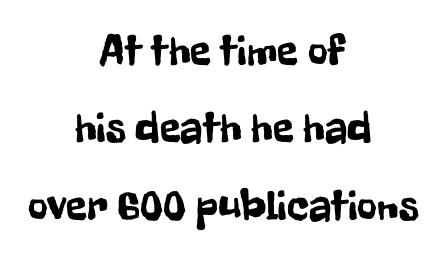
{"serif": "no", "italic": "no", "width": "condensed", "stroke_contrast": "low", "x_height": "medium", "monospaced": "no", "underline": "no", "align": "center", "line_spacing_ratio": 1.8, "letter_spacing": "normal", "letter_spacing_em": 0.0, "glyph_px": 43}
